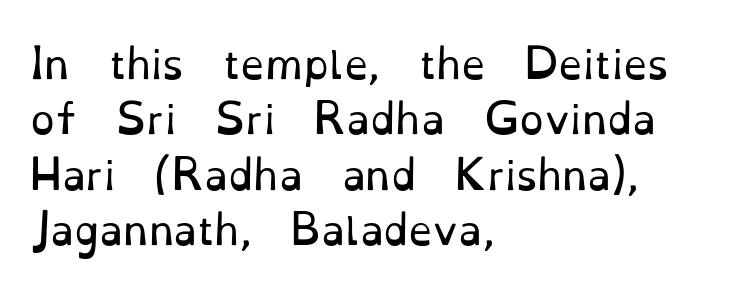
The image shows 39 px regular-weight type, upright; set left-aligned, normal line spacing (1.42x), normal letter spacing, not underlined; low stroke contrast and a small x-height.
